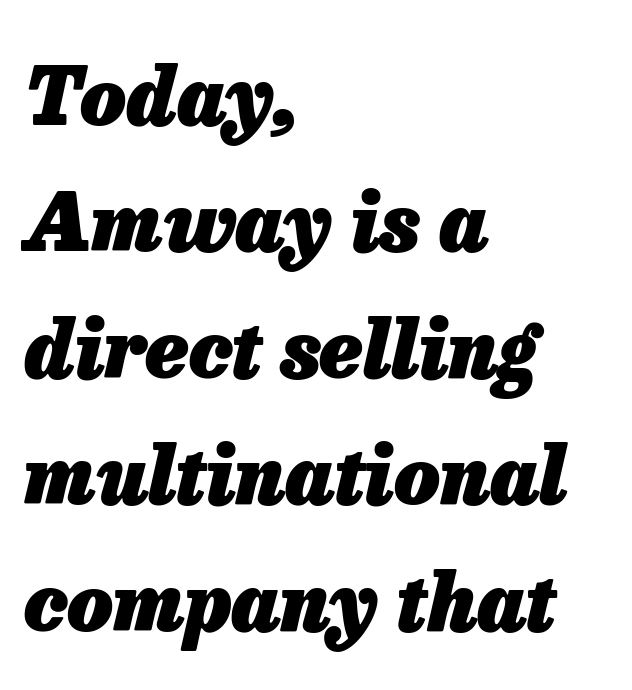
{"italic": "yes", "lean": "right", "slant_degrees": 13, "bold": "yes", "weight": "heavy", "width": "normal", "stroke_contrast": "low", "x_height": "medium", "monospaced": "no", "underline": "no", "align": "left", "line_spacing": "normal", "line_spacing_ratio": 1.58, "letter_spacing": "normal", "letter_spacing_em": 0.0, "glyph_px": 80}
